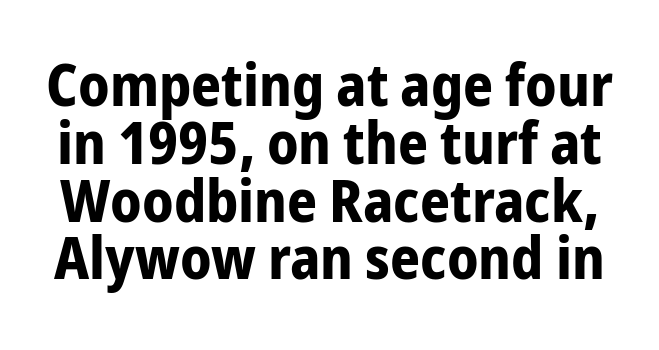
The image shows 59 px bold, condensed sans-serif type, upright; set tight line spacing (0.98x), normal letter spacing, not underlined; low stroke contrast and a medium x-height.
